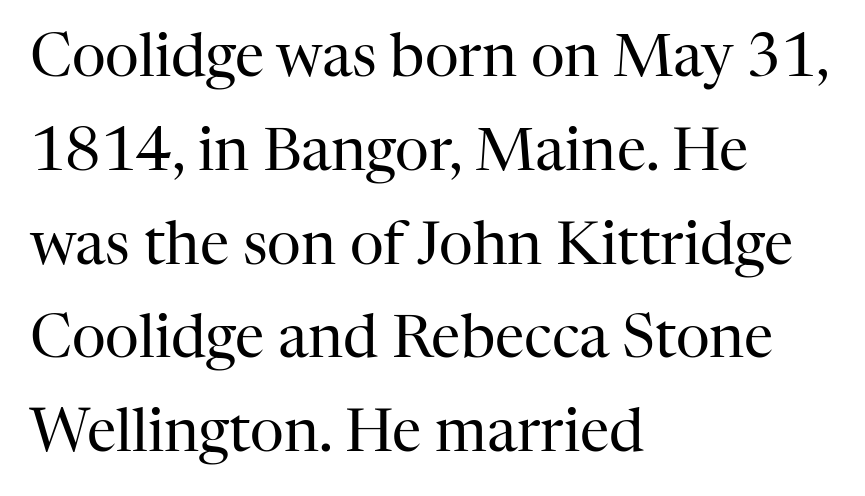
Q: Is the text bold? A: No.
Q: Is the text italic (slanted)? A: No, it is upright.
Q: Is the typeface a serif or a sans-serif typeface? A: Serif.
Q: Is the text underlined? A: No.
Q: How is the paragraph aligned? A: Left-aligned.
Q: Is the spacing between letters normal or unusually wide? A: Normal.
Q: Is the spacing between lines tight, normal or loose? A: Normal.
Q: Width (condensed, normal, or wide)? A: Normal.
Q: Stroke contrast? A: High.
Q: x-height? A: Medium.
Q: Monospaced? A: No.
